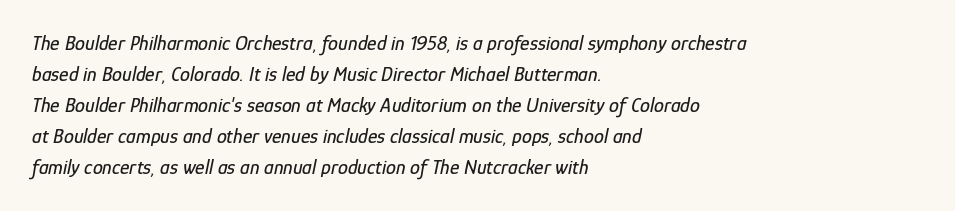
Notice how the stems are inclined rather than vertical — that's the hallmark of italics. The space directly below the letters is spotless. The paragraph shown leans on its left margin. Default kerning and tracking; the words read as compact shapes. Does the leading feel generous? No, just average.
